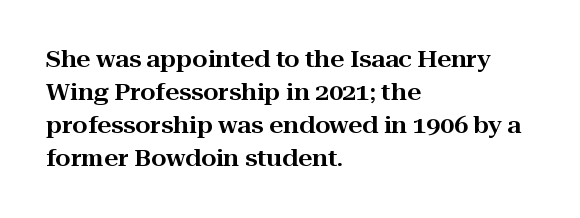
A clean baseline with only descenders dipping below it. Standard letterfit; no display-style spreading of the glyphs. Notice how descenders clear the ascenders below comfortably — that's standard leading. It's the straight-up-and-down kind of type. Does the copy run flush right? No — it runs flush left.
